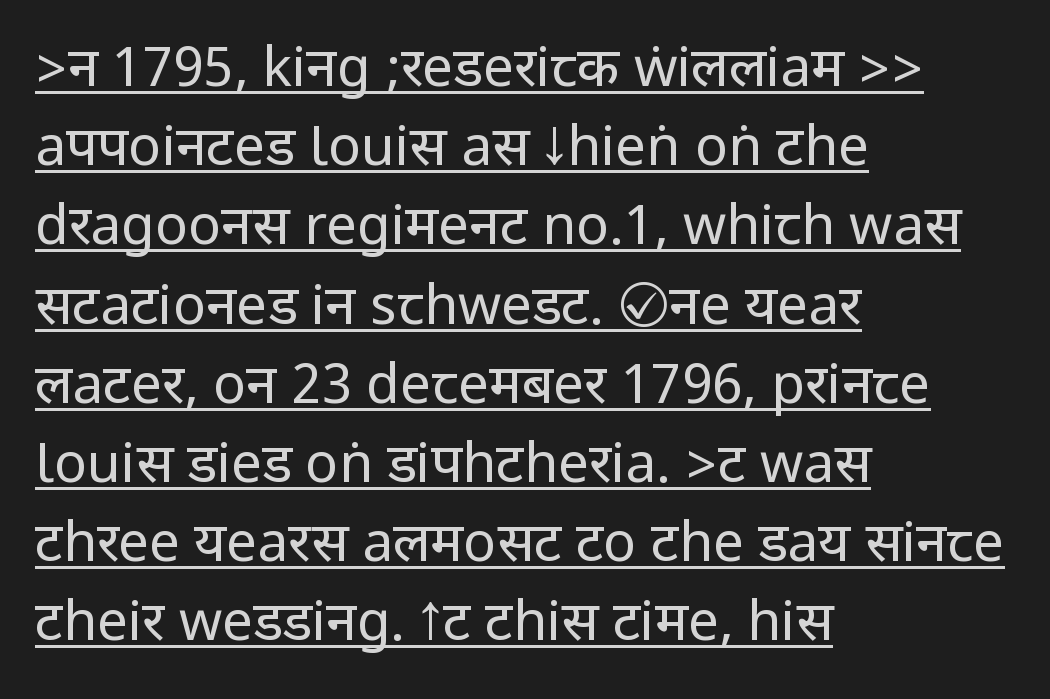
The image shows 55 px regular-weight, condensed sans-serif type, upright; set left-aligned, normal line spacing (1.44x), normal letter spacing, underlined; low stroke contrast.
